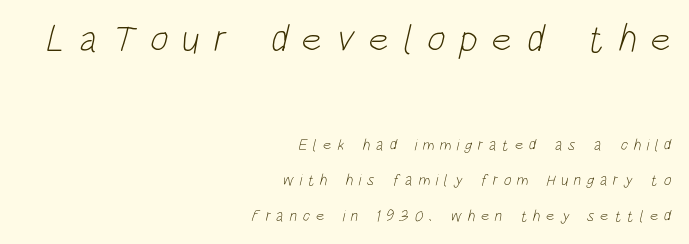
{"serif": "no", "bold": "no", "weight": "light", "width": "condensed", "stroke_contrast": "low", "x_height": "large", "monospaced": "no", "underline": "no", "align": "right", "line_spacing": "loose", "line_spacing_ratio": 2.22, "letter_spacing": "wide", "letter_spacing_em": 0.35, "larger_block": "first", "size_ratio": 2.44, "glyph_px": 39}
